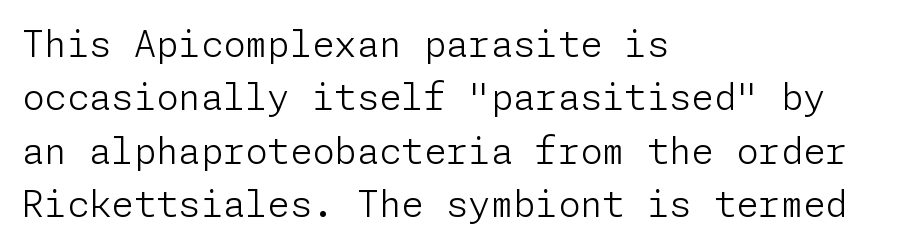
{"serif": "no", "italic": "no", "bold": "no", "weight": "light", "width": "normal", "stroke_contrast": "low", "x_height": "medium", "underline": "no", "align": "left", "line_spacing": "normal", "line_spacing_ratio": 1.48, "letter_spacing": "normal", "letter_spacing_em": 0.0, "glyph_px": 36}
